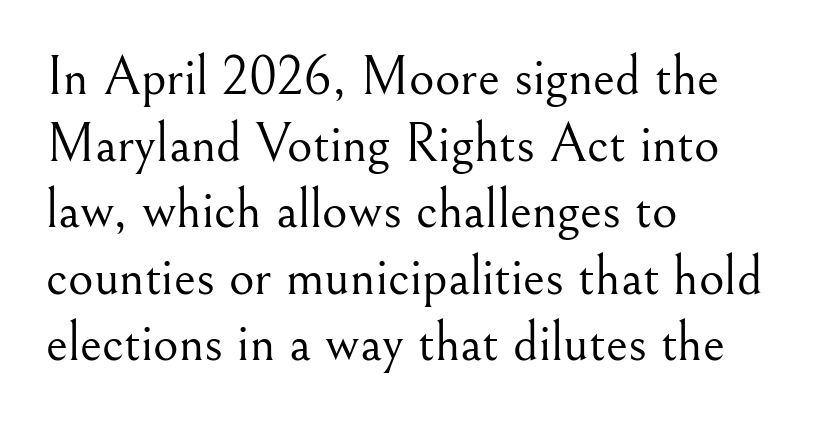
Q: Is the text bold? A: No.
Q: Is the text italic (slanted)? A: No, it is upright.
Q: Is the typeface a serif or a sans-serif typeface? A: Serif.
Q: Is the text underlined? A: No.
Q: How is the paragraph aligned? A: Left-aligned.
Q: Is the spacing between letters normal or unusually wide? A: Normal.
Q: Width (condensed, normal, or wide)? A: Normal.
Q: Stroke contrast? A: Medium.
Q: x-height? A: Small.
Q: Monospaced? A: No.
